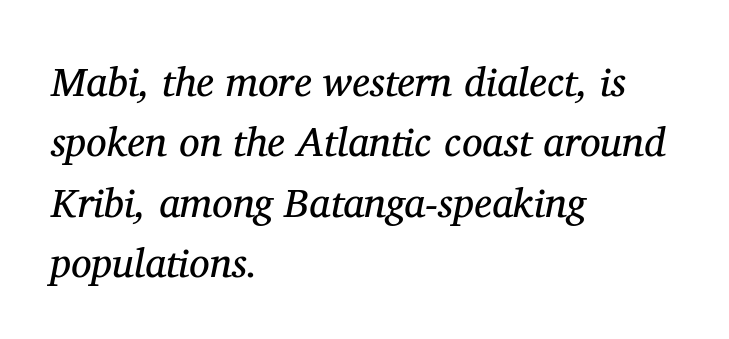
A typesetter would call this proportional, since set widths differ per character. The lines in this sample share a left origin and differ only in where they stop. Think standard paragraph weight, or any step lighter than that. The specimen reads as italic at a glance. The vertical gap from one line to the next is medium. Does extra space separate the letters? No, they use regular spacing.
